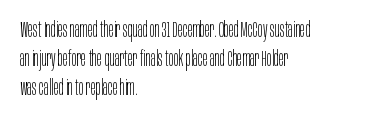
Q: Is the text bold? A: No.
Q: Is the text italic (slanted)? A: No, it is upright.
Q: Is the text underlined? A: No.
Q: How is the paragraph aligned? A: Left-aligned.
Q: Is the spacing between letters normal or unusually wide? A: Normal.
Q: Is the spacing between lines tight, normal or loose? A: Normal.
